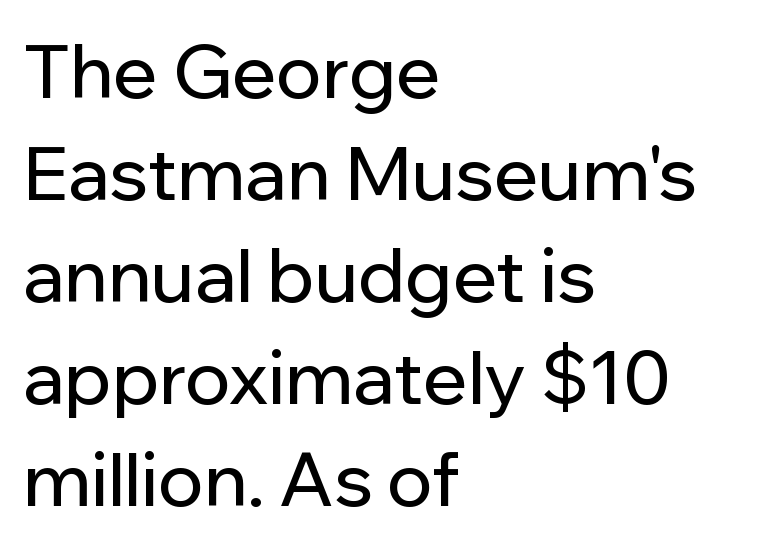
The image shows 74 px sans-serif type, upright; set left-aligned, normal line spacing (1.38x), normal letter spacing, not underlined; low stroke contrast and a medium x-height.
